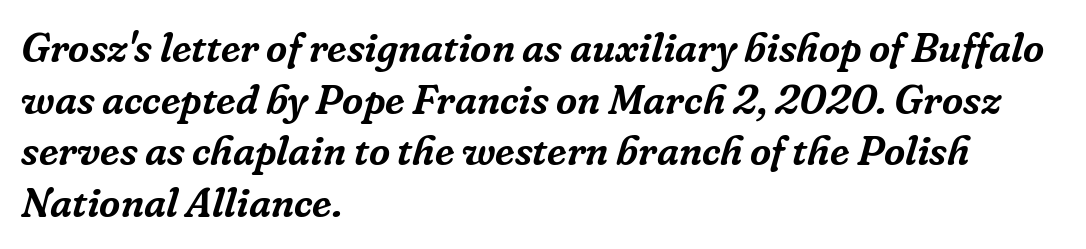
The image shows 41 px serif type, italic (leaning right); set left-aligned, normal line spacing (1.26x), normal letter spacing, not underlined; low stroke contrast and a medium x-height.
